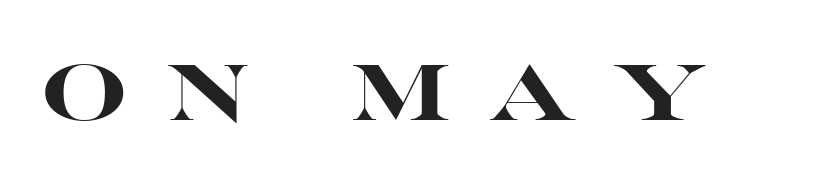
Descenders are the only things crossing below the line. A typesetter would call this proportional, since set widths differ per character. The type is letterspaced generously, with wide tracking. The rendering uses a bold face; every stroke is thick and dark.
